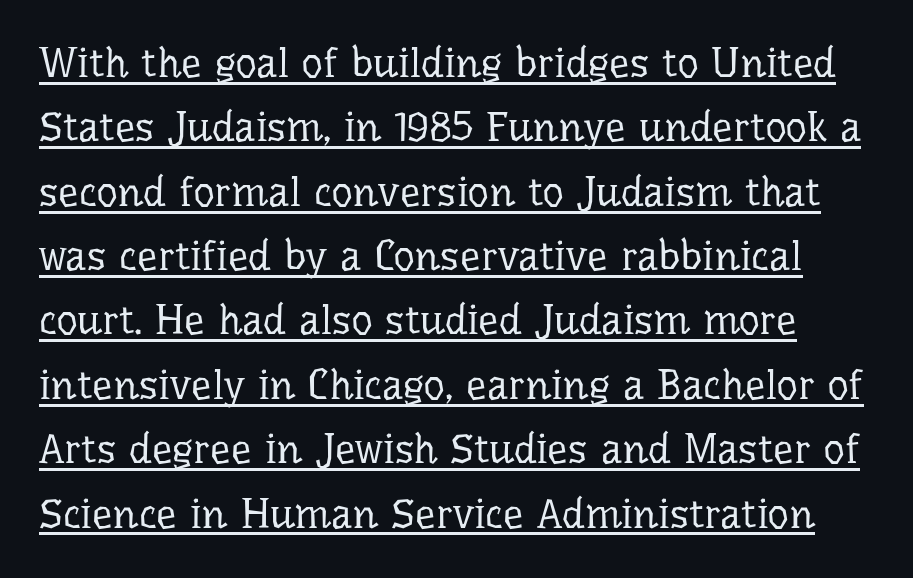
{"serif": "yes", "italic": "no", "bold": "no", "weight": "regular", "width": "normal", "stroke_contrast": "low", "x_height": "medium", "monospaced": "no", "underline": "yes", "line_spacing": "normal", "line_spacing_ratio": 1.57, "letter_spacing": "normal", "letter_spacing_em": 0.0, "glyph_px": 41}
